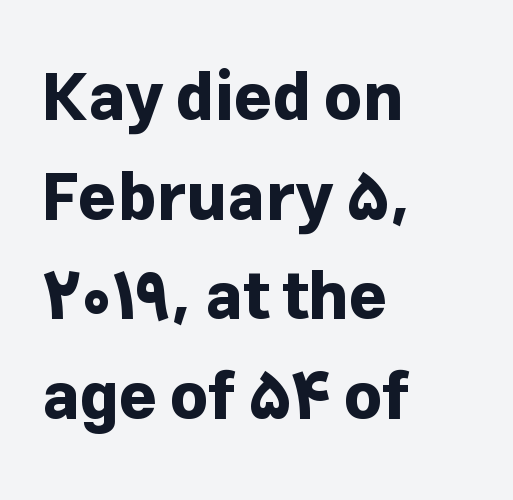
The rows are spaced the way most documents space them. The gaps between neighbouring characters are ordinary and unremarkable. I'd call this a sans setting — the letters go barefoot. Visually the block forms a straight wall on the left and a jagged coastline on the right. The specimen reads as upright at a glance. Spacing verdict: proportional, widths tailored to each character.
